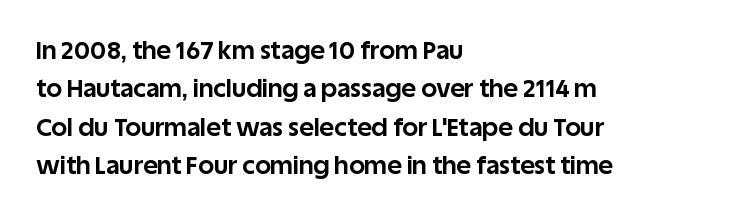
Here the glyphs are tracked normally, forming tight word shapes. Does the weight exceed regular? Yes, all the way to bold. The text block is weighted toward the left margin, trailing off unevenly rightward. Style check: upright. Notice how descenders clear the ascenders below comfortably — that's standard leading. Glance below the letters and you will spot only blank space.
